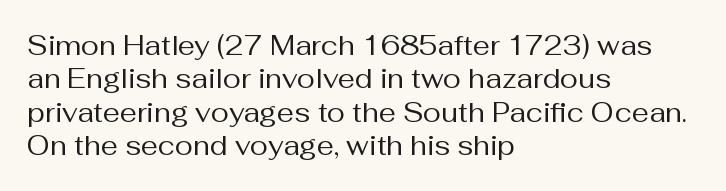
{"italic": "no", "bold": "no", "underline": "no", "align": "left", "line_spacing_ratio": 1.24, "letter_spacing": "normal", "letter_spacing_em": 0.0, "glyph_px": 27}
